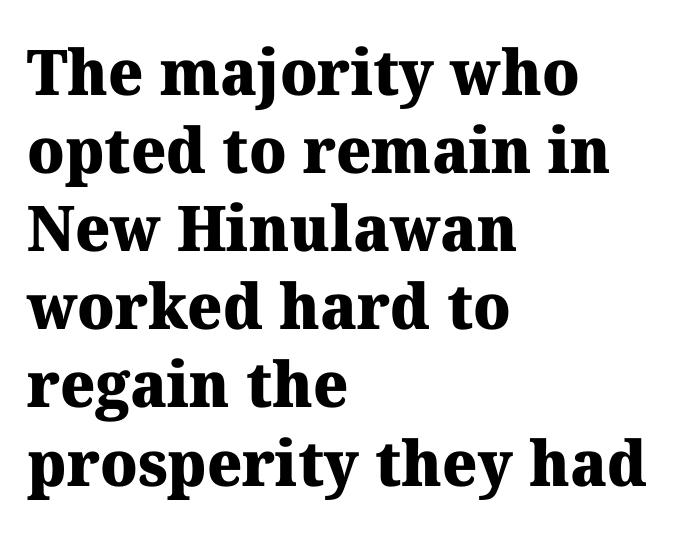
The image shows 63 px heavy serif type; set left-aligned, line spacing 1.24x, normal letter spacing, not underlined; medium stroke contrast and a medium x-height.
